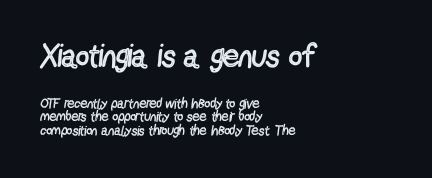
Q: Is the text bold? A: No.
Q: Is the typeface a serif or a sans-serif typeface? A: Sans-serif.
Q: Is the text underlined? A: No.
Q: How is the paragraph aligned? A: Left-aligned.
Q: Is the spacing between letters normal or unusually wide? A: Normal.
Q: Is the spacing between lines tight, normal or loose? A: Tight.
Q: Which block of text is set in a larger size, the first (top) or the second (bottom)? A: The first (top) one.
Q: Width (condensed, normal, or wide)? A: Condensed.
Q: x-height? A: Medium.
Q: Monospaced? A: No.
